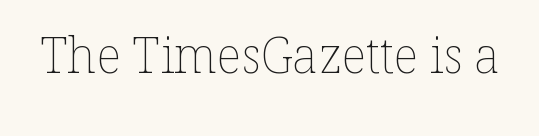
Q: Is the text bold? A: No.
Q: Is the text italic (slanted)? A: No, it is upright.
Q: Is the text underlined? A: No.
Q: Is the spacing between letters normal or unusually wide? A: Normal.
Q: Width (condensed, normal, or wide)? A: Normal.
Q: Stroke contrast? A: Low.
Q: x-height? A: Medium.
Q: Monospaced? A: No.
